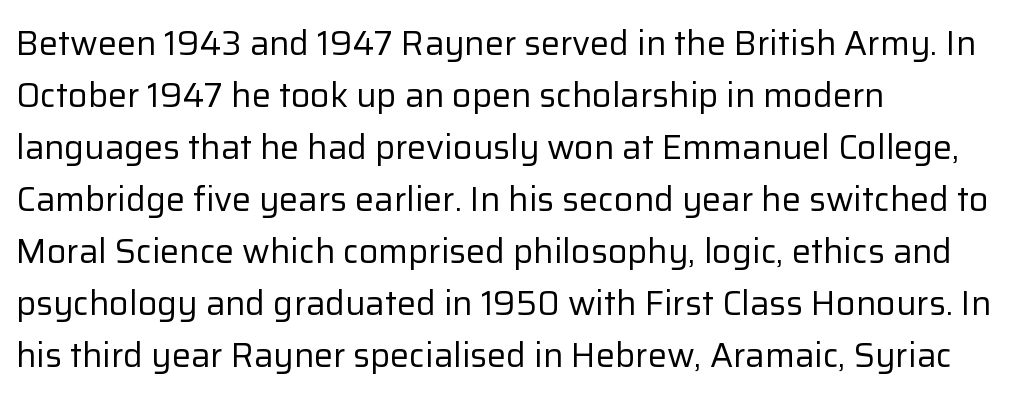
The image shows 34 px regular-weight sans-serif type, upright; set left-aligned, normal line spacing (1.53x), normal letter spacing, not underlined; low stroke contrast and a medium x-height.
